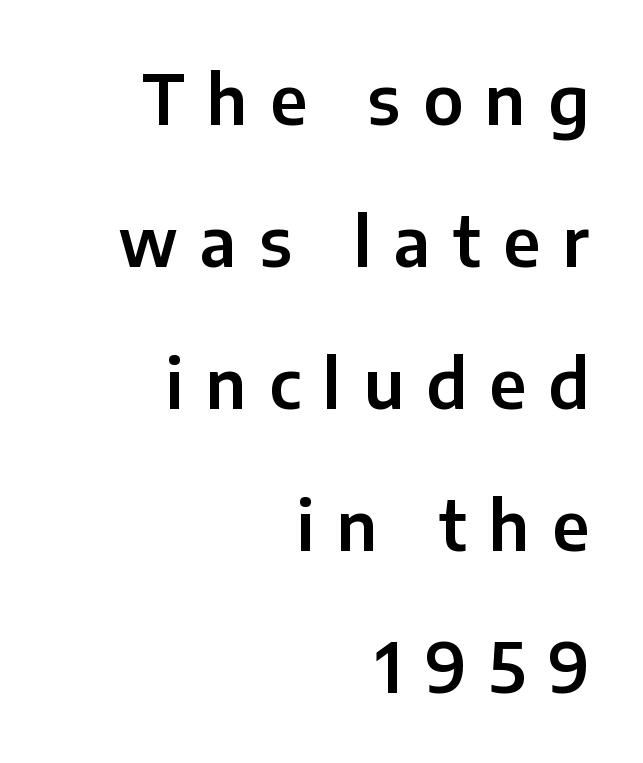
{"serif": "no", "italic": "no", "width": "normal", "stroke_contrast": "low", "x_height": "medium", "monospaced": "no", "underline": "no", "align": "right", "line_spacing": "loose", "line_spacing_ratio": 2.09, "letter_spacing": "wide", "letter_spacing_em": 0.33, "glyph_px": 68}
